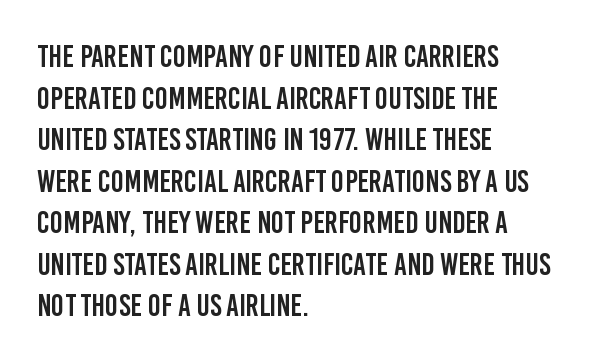
The image shows 31 px condensed sans-serif type, upright; set left-aligned, normal line spacing (1.34x), normal letter spacing, not underlined; low stroke contrast and a large x-height.
